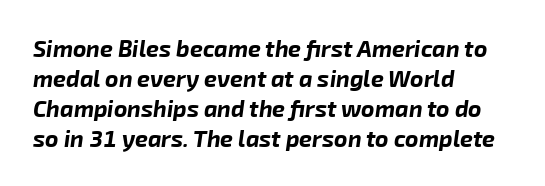
The paragraph shown leans on its left margin. If you drew a line through each stem, it would be angled. The letters are bold, with thick, heavy strokes. Nobody drew a line under any word here. Notice how descenders clear the ascenders below comfortably — that's standard leading. Default kerning and tracking; the words read as compact shapes.
